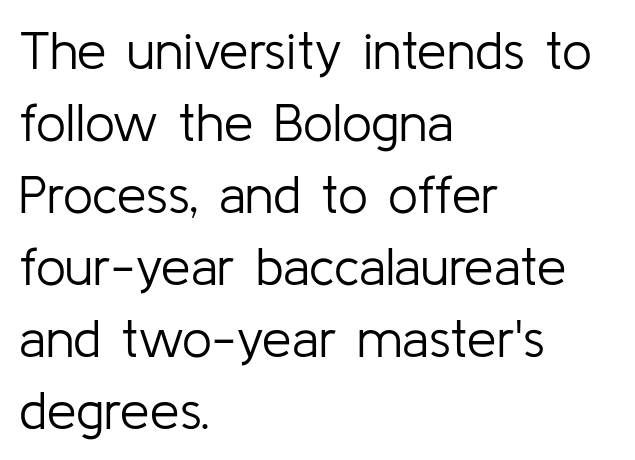
Reading down the block, your eye returns to a fixed left position each line. Anything drawn beneath the words? Only blank space. The characters display no serif detailing; their extremities are plain. The type sits square on the baseline with zero lean. Think of a printed novel: that variable character pitch is what you see here. You could call the tracking neutral — neither tight nor loose.
